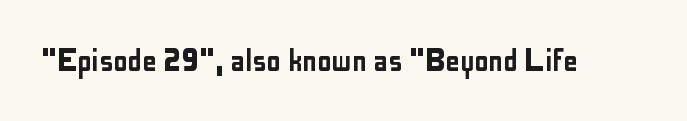
The image shows 36 px condensed sans-serif type, upright; set normal letter spacing, not underlined; low stroke contrast and a medium x-height.
